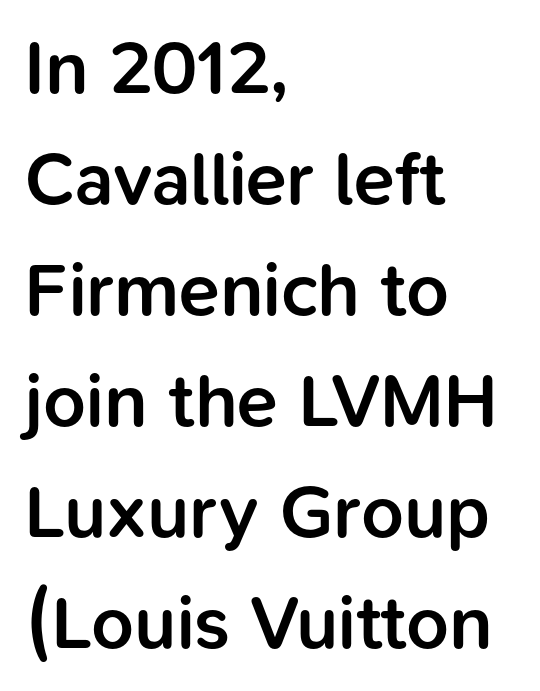
A typesetter would call this proportional, since set widths differ per character. Stems and bowls a touch heavier than normal — semibold. Are there feet on the stems? There aren't — it's a sans. Style check: upright.
